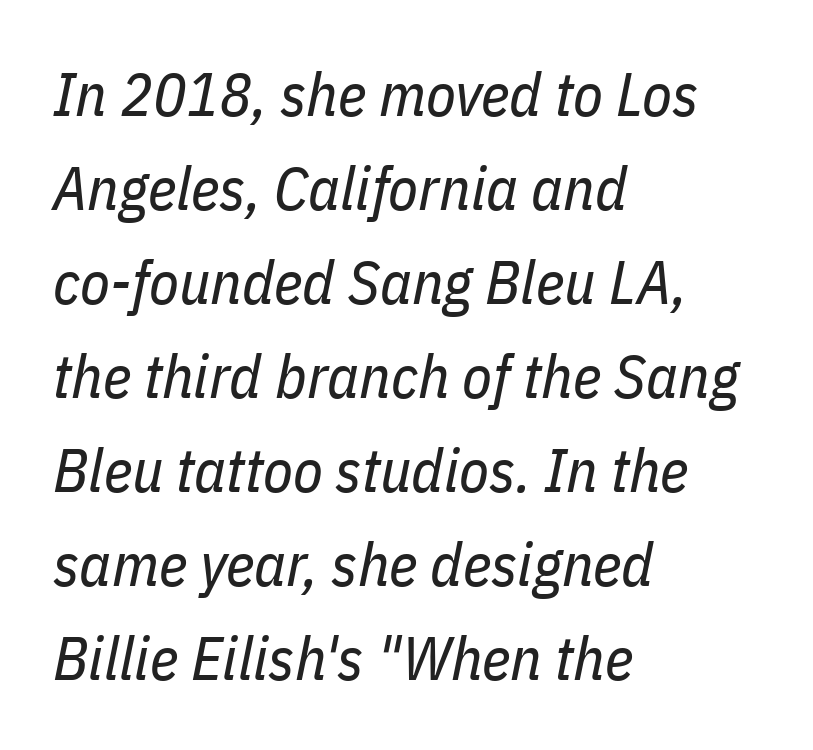
The line-height multiplier appears to be the usual default. No letter is thick-stroked: the sample isn't bold. Italic: yes, the glyphs are oblique. The area under the type is left untouched.
